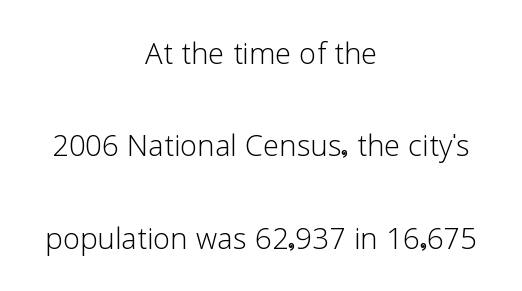
The image shows 39 px light sans-serif type, upright; set centered, loose line spacing (2.37x), normal letter spacing, not underlined; low stroke contrast and a medium x-height.
